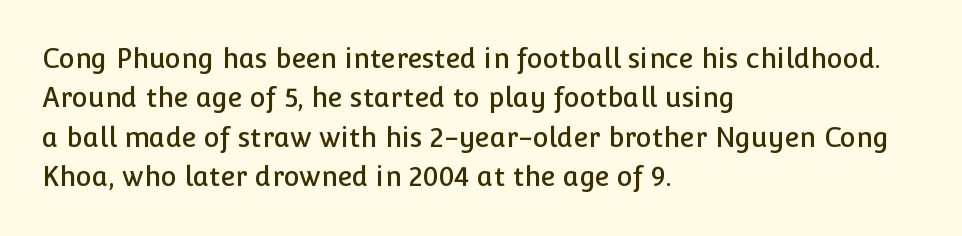
{"italic": "no", "underline": "no", "align": "left", "line_spacing": "normal", "line_spacing_ratio": 1.46, "letter_spacing": "normal", "letter_spacing_em": 0.0, "glyph_px": 27}
